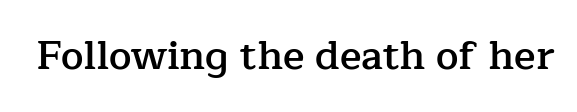
Underline: absent. Is this a fixed-width face? No — the glyphs have proportional, varying widths. Honestly, the letter spacing is just normal — you wouldn't notice it. The letters stand straight up with perfectly vertical stems.
